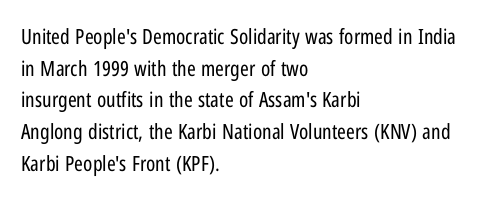
{"italic": "no", "bold": "no", "underline": "no", "align": "left", "line_spacing": "normal", "line_spacing_ratio": 1.51, "letter_spacing": "normal", "letter_spacing_em": 0.0, "glyph_px": 21}
